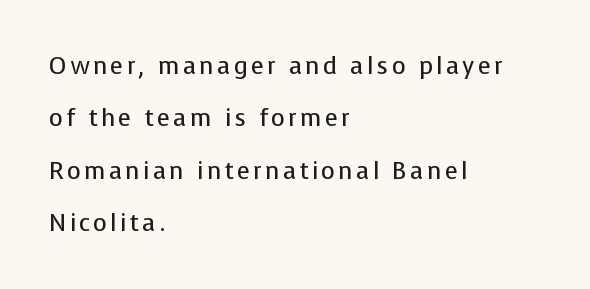
The image shows 24 px text type, upright; set left-aligned, loose line spacing (2.18x), not underlined.
